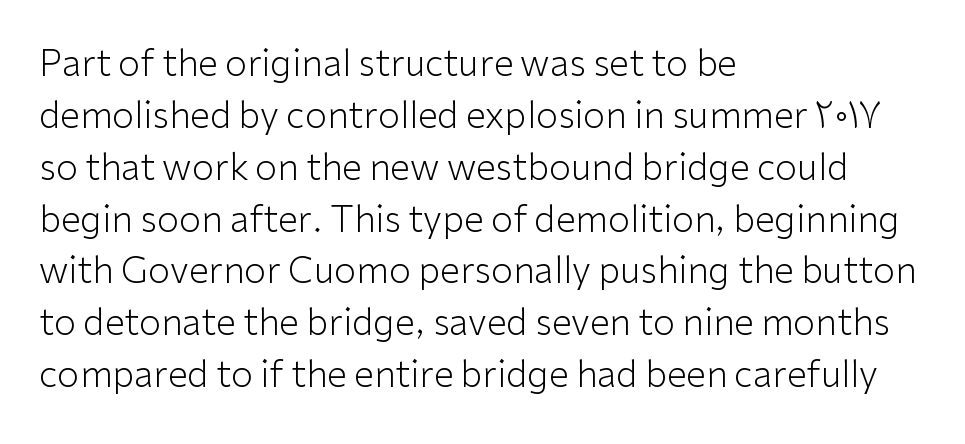
The image shows 36 px light sans-serif type, upright; set left-aligned, normal line spacing (1.44x), normal letter spacing, not underlined; low stroke contrast and a medium x-height.
